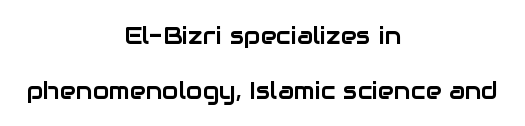
Italic? Not at all — the glyphs are vertical. These lines stand farther apart than default settings would place them. Observe the ordinary spacing: letters are neighbours, not strangers. The strip under each line holds only bare page. Where is the straight margin? There isn't one; the lines are centered.
